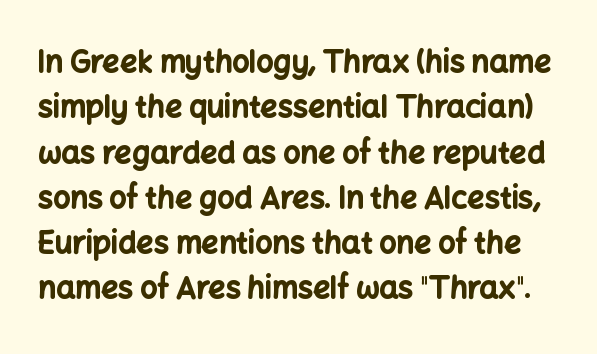
{"serif": "no", "italic": "no", "bold": "yes", "weight": "bold", "width": "normal", "stroke_contrast": "low", "x_height": "medium", "monospaced": "no", "underline": "no", "line_spacing": "normal", "line_spacing_ratio": 1.51, "letter_spacing": "normal", "letter_spacing_em": 0.0, "glyph_px": 30}
